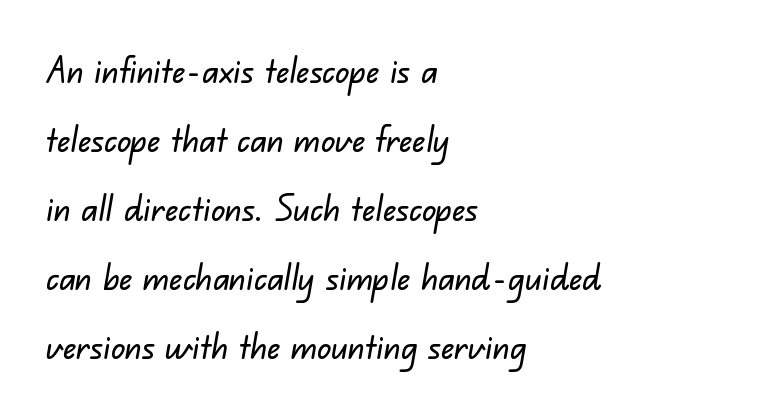
Q: Is the typeface a serif or a sans-serif typeface? A: Sans-serif.
Q: Is the text underlined? A: No.
Q: How is the paragraph aligned? A: Left-aligned.
Q: Is the spacing between letters normal or unusually wide? A: Normal.
Q: Is the spacing between lines tight, normal or loose? A: Loose.
Q: Width (condensed, normal, or wide)? A: Normal.
Q: Stroke contrast? A: Low.
Q: x-height? A: Small.
Q: Monospaced? A: No.
